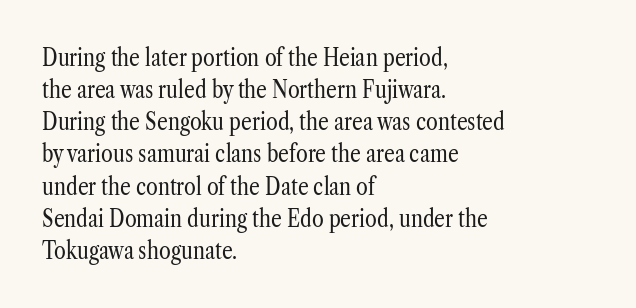
Q: Is the text bold? A: No.
Q: Is the text italic (slanted)? A: No, it is upright.
Q: Is the text underlined? A: No.
Q: How is the paragraph aligned? A: Left-aligned.
Q: Is the spacing between letters normal or unusually wide? A: Normal.
Q: Is the spacing between lines tight, normal or loose? A: Normal.
